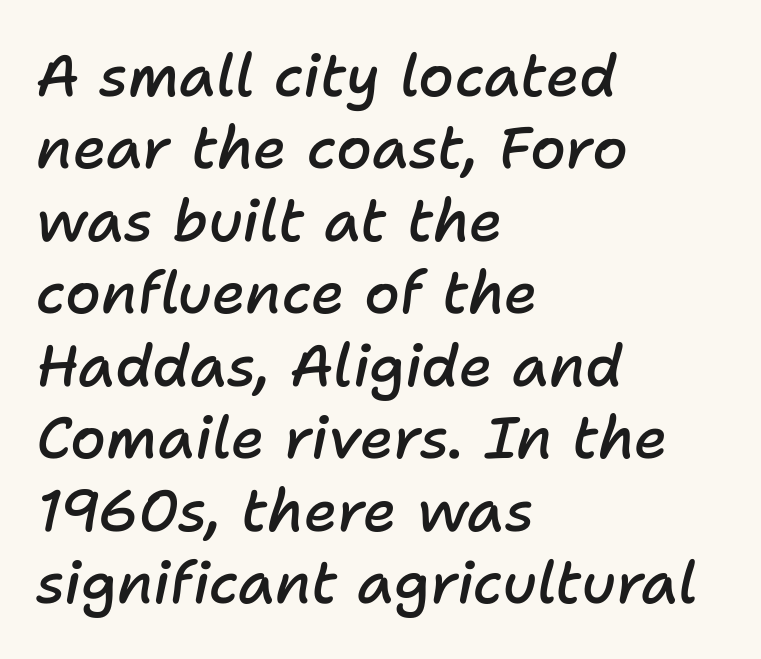
The image shows 58 px semibold type, italic (leaning right); set left-aligned, normal line spacing (1.25x), normal letter spacing, not underlined; low stroke contrast and a medium x-height.
